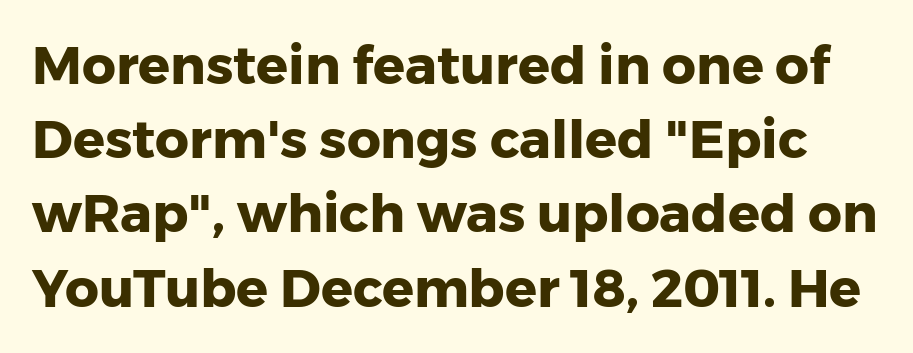
The image shows 53 px heavy sans-serif type, upright; set normal line spacing (1.4x), normal letter spacing, not underlined; low stroke contrast and a medium x-height.
